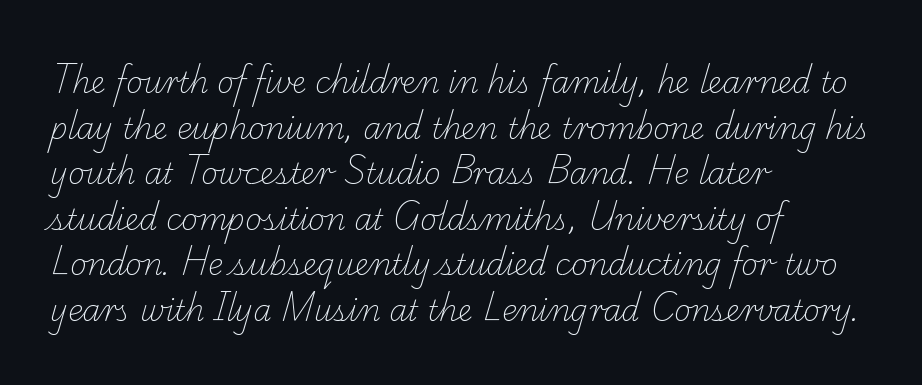
Varying glyph widths throughout — classic text-font behaviour. Yep, those are serifs on the letters. Evenly set lines give the paragraph a standard silhouette. You could call the tracking neutral — neither tight nor loose.
